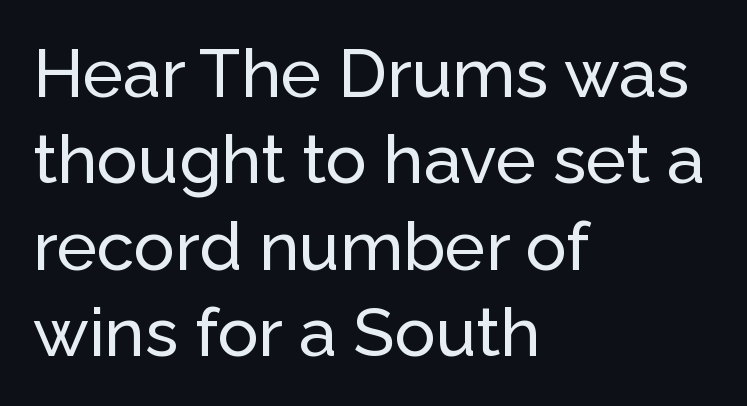
{"serif": "no", "italic": "no", "width": "normal", "stroke_contrast": "low", "x_height": "medium", "monospaced": "no", "underline": "no", "align": "left", "line_spacing": "normal", "line_spacing_ratio": 1.27, "letter_spacing": "normal", "letter_spacing_em": 0.0, "glyph_px": 68}
